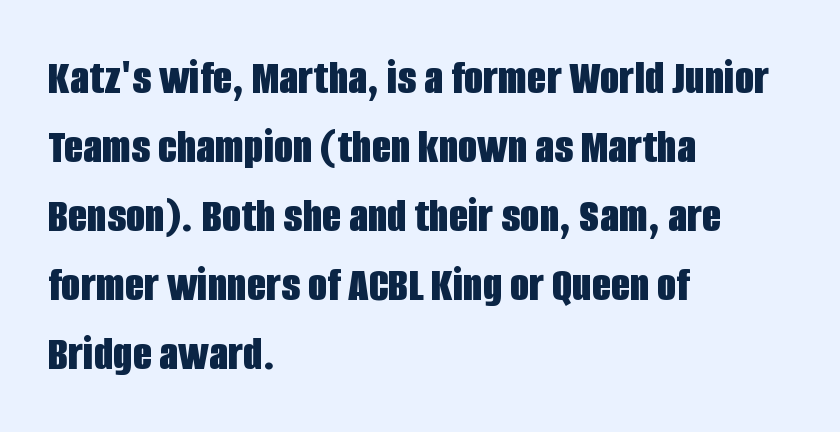
Q: Is the text bold? A: Yes.
Q: Is the text italic (slanted)? A: No, it is upright.
Q: Is the typeface a serif or a sans-serif typeface? A: Sans-serif.
Q: Is the text underlined? A: No.
Q: How is the paragraph aligned? A: Left-aligned.
Q: Is the spacing between letters normal or unusually wide? A: Normal.
Q: Is the spacing between lines tight, normal or loose? A: Normal.
Q: Width (condensed, normal, or wide)? A: Condensed.
Q: Stroke contrast? A: Low.
Q: x-height? A: Large.
Q: Monospaced? A: No.
